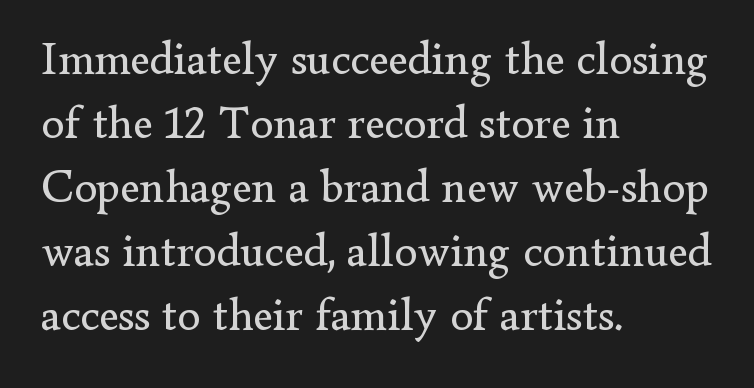
Q: Is the text bold? A: No.
Q: Is the text italic (slanted)? A: No, it is upright.
Q: Is the typeface a serif or a sans-serif typeface? A: Serif.
Q: Is the text underlined? A: No.
Q: How is the paragraph aligned? A: Left-aligned.
Q: Is the spacing between letters normal or unusually wide? A: Normal.
Q: Is the spacing between lines tight, normal or loose? A: Normal.
Q: Width (condensed, normal, or wide)? A: Normal.
Q: Stroke contrast? A: Low.
Q: x-height? A: Small.
Q: Monospaced? A: No.
